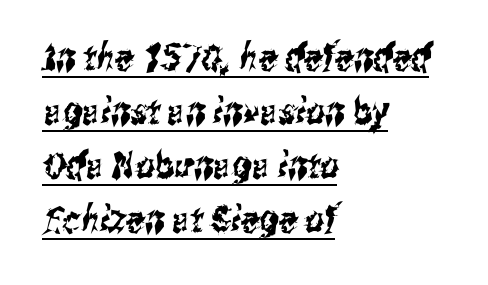
The image shows 37 px condensed sans-serif type; set left-aligned, normal line spacing (1.46x), normal letter spacing, underlined; medium stroke contrast and a medium x-height.
